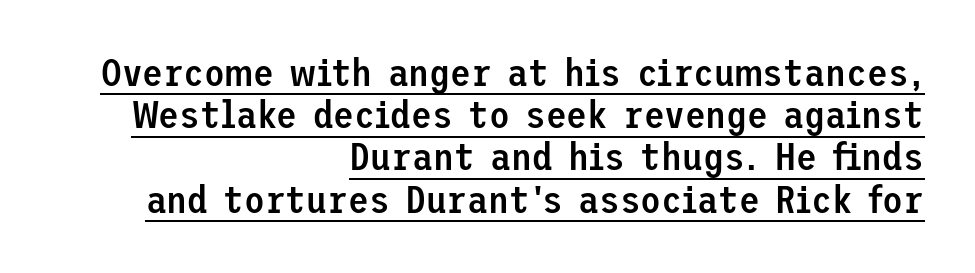
The image shows 38 px semibold sans-serif type, upright; set right-aligned, tight line spacing (1.11x), normal letter spacing, underlined; low stroke contrast and a medium x-height.
